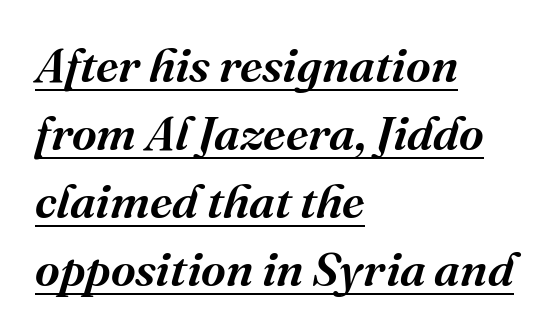
The image shows 48 px serif type, italic (leaning right); set left-aligned, normal line spacing (1.42x), normal letter spacing, underlined; medium stroke contrast and a medium x-height.
